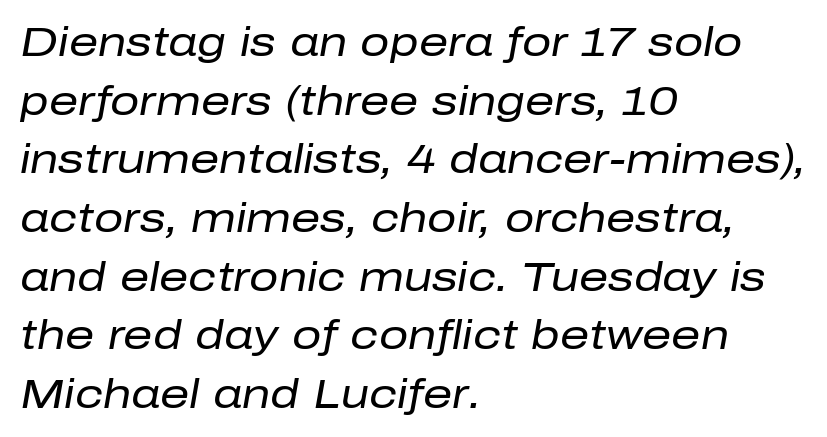
The image shows 41 px regular-weight type, italic (leaning right); set left-aligned, normal line spacing (1.43x), normal letter spacing, not underlined; low stroke contrast and a medium x-height.
